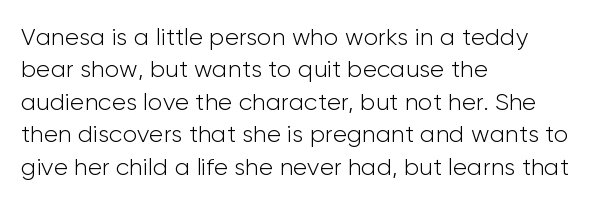
The typesetter chose a ragged-right arrangement here. In terms of letterspacing, this is plain default setting. Descenders hang freely into open space. A typesetter would call this leading conventional body-copy spacing. Stems and bowls with no extra thickness — not bold.
